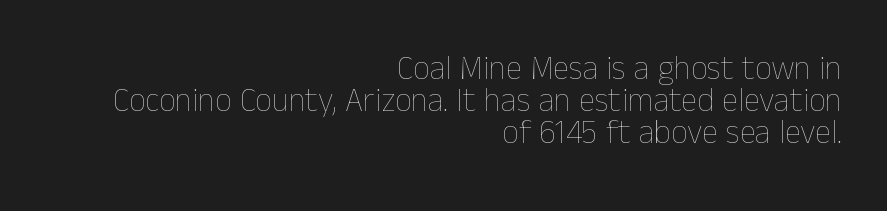
Q: Is the text bold? A: No.
Q: Is the text italic (slanted)? A: No, it is upright.
Q: Is the text underlined? A: No.
Q: How is the paragraph aligned? A: Right-aligned.
Q: Is the spacing between letters normal or unusually wide? A: Normal.
Q: Is the spacing between lines tight, normal or loose? A: Tight.
Q: Width (condensed, normal, or wide)? A: Normal.
Q: Stroke contrast? A: Low.
Q: x-height? A: Medium.
Q: Monospaced? A: No.
